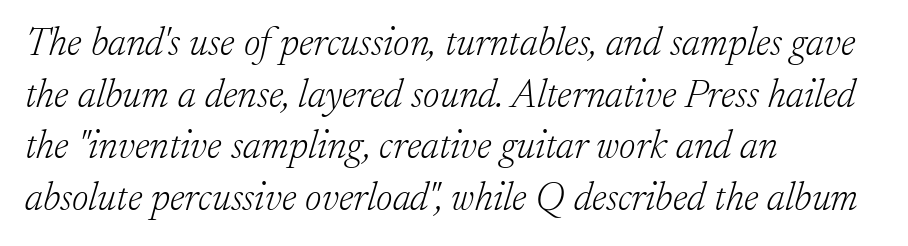
{"serif": "yes", "italic": "yes", "lean": "right", "slant_degrees": 17, "bold": "no", "weight": "light", "width": "normal", "stroke_contrast": "low", "x_height": "small", "monospaced": "no", "underline": "no", "align": "left", "line_spacing": "normal", "line_spacing_ratio": 1.29, "letter_spacing": "normal", "letter_spacing_em": 0.0, "glyph_px": 40}
